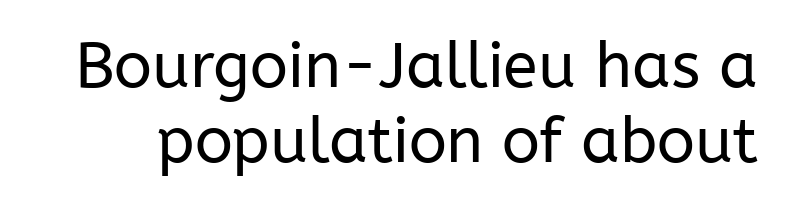
The image shows 63 px regular-weight sans-serif type, upright; set line spacing 1.19x, normal letter spacing, not underlined; low stroke contrast and a medium x-height.
